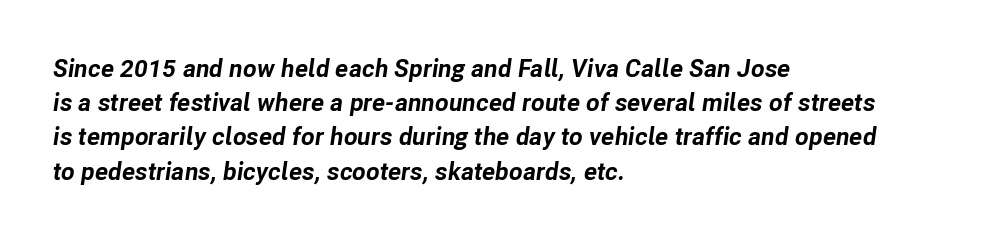
Q: Is the text bold? A: Yes.
Q: Is the text italic (slanted)? A: Yes, it leans right by about 8 degrees.
Q: Is the text underlined? A: No.
Q: How is the paragraph aligned? A: Left-aligned.
Q: Is the spacing between letters normal or unusually wide? A: Normal.
Q: Is the spacing between lines tight, normal or loose? A: Normal.
